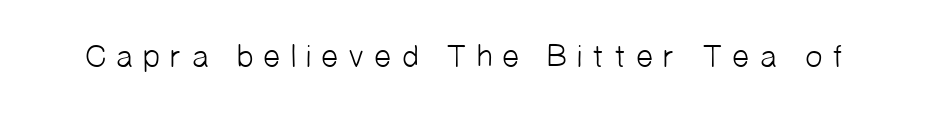
{"serif": "no", "bold": "no", "weight": "light", "width": "normal", "stroke_contrast": "low", "x_height": "medium", "monospaced": "no", "underline": "no", "letter_spacing": "wide", "letter_spacing_em": 0.25, "glyph_px": 32}
